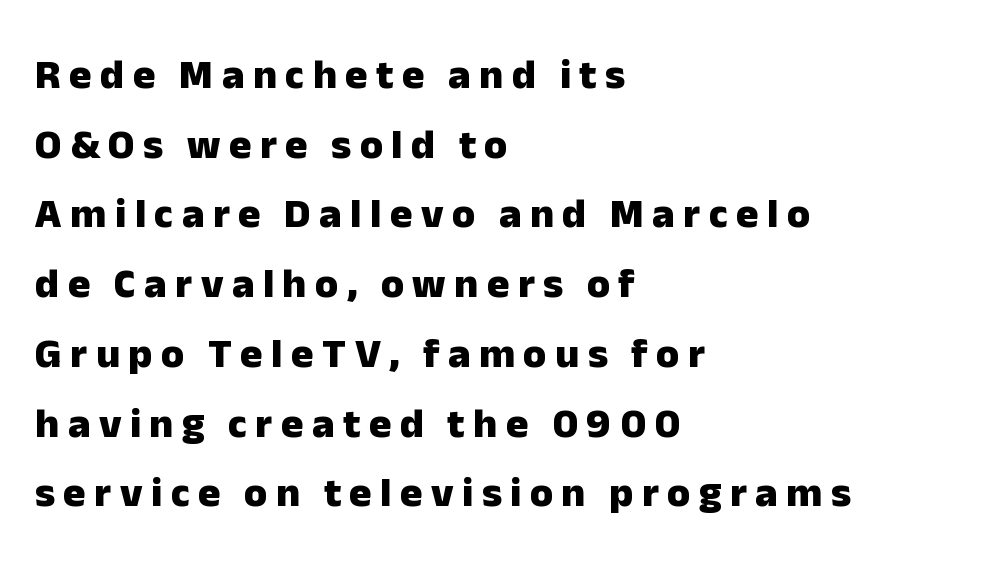
{"serif": "no", "italic": "no", "bold": "yes", "weight": "heavy", "width": "normal", "stroke_contrast": "low", "x_height": "medium", "monospaced": "no", "underline": "no", "align": "left", "line_spacing": "normal", "line_spacing_ratio": 1.66, "letter_spacing": "wide", "letter_spacing_em": 0.2, "glyph_px": 42}
